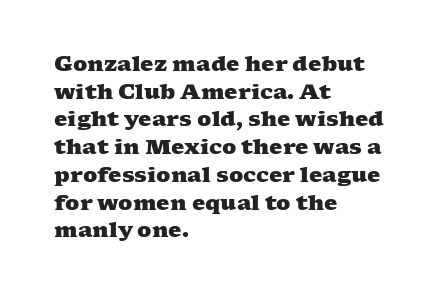
The image shows 21 px bold type; set left-aligned, normal line spacing (1.32x), normal letter spacing, not underlined.
